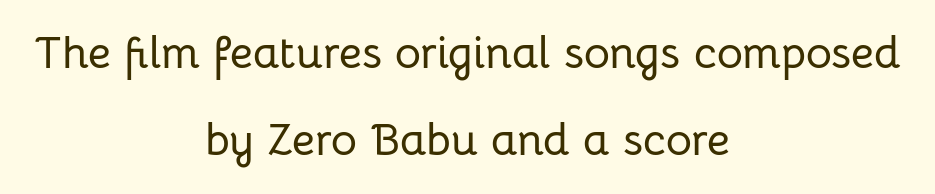
Q: Is the text italic (slanted)? A: No, it is upright.
Q: Is the typeface a serif or a sans-serif typeface? A: Sans-serif.
Q: Is the text underlined? A: No.
Q: How is the paragraph aligned? A: Centered.
Q: Is the spacing between letters normal or unusually wide? A: Normal.
Q: Is the spacing between lines tight, normal or loose? A: Loose.
Q: Width (condensed, normal, or wide)? A: Normal.
Q: Stroke contrast? A: Low.
Q: x-height? A: Medium.
Q: Monospaced? A: No.
